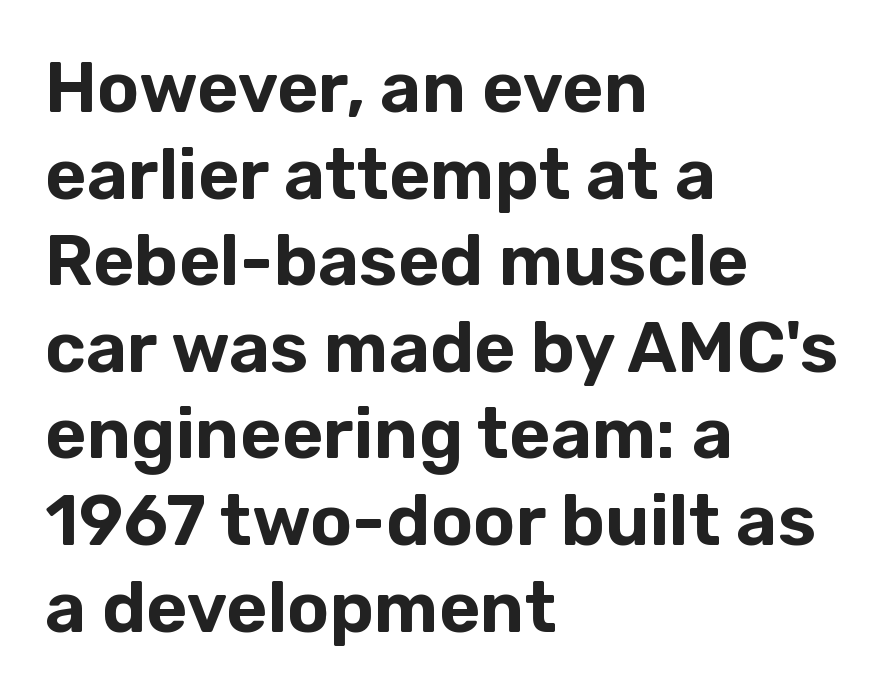
Casual observation: everything's shoved over to the left. Underline: absent. Note the varied advance widths — an 'i' is clearly narrower than an 'm'. Ascenders rise straight up at ninety degrees. Inter-character spacing is left at the font's built-in metrics.
